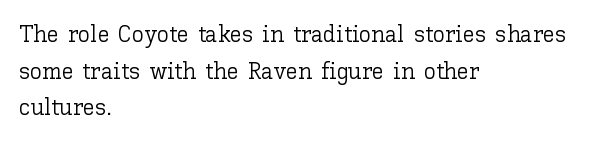
Q: Is the text bold? A: No.
Q: Is the text italic (slanted)? A: No, it is upright.
Q: Is the text underlined? A: No.
Q: How is the paragraph aligned? A: Left-aligned.
Q: Is the spacing between letters normal or unusually wide? A: Normal.
Q: Is the spacing between lines tight, normal or loose? A: Normal.
